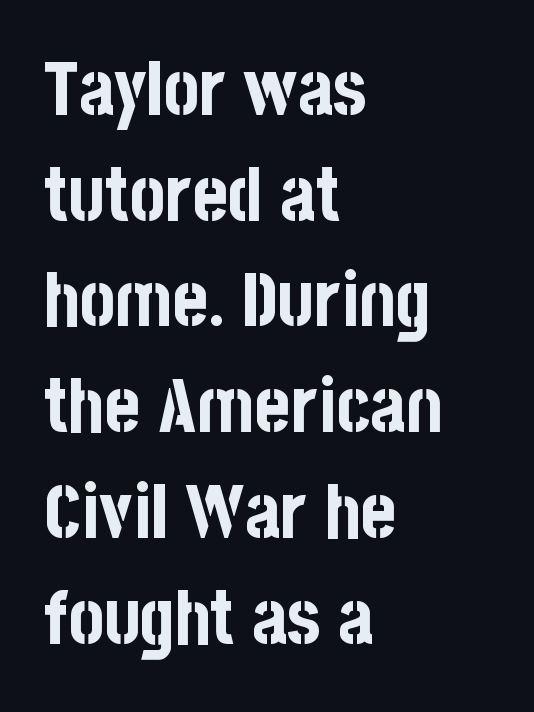
{"serif": "no", "italic": "no", "bold": "yes", "weight": "bold", "width": "condensed", "stroke_contrast": "low", "x_height": "large", "monospaced": "no", "underline": "no", "align": "left", "line_spacing": "normal", "line_spacing_ratio": 1.41, "letter_spacing": "normal", "letter_spacing_em": 0.0, "glyph_px": 75}
